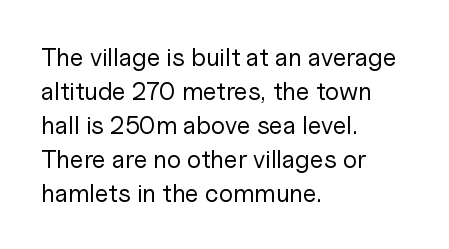
A normal amount of white space separates one row of letters from the next. Honestly, the letter spacing is just normal — you wouldn't notice it. The font's upright variant was chosen for this text. Is this a heavy cut? Hardly; it is regular or lighter. Caption: multi-line text, flush left, ragged right.
